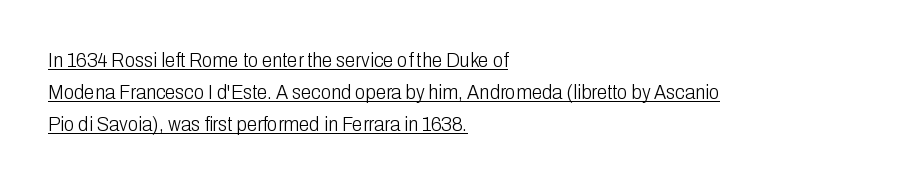
Q: Is the text bold? A: No.
Q: Is the text italic (slanted)? A: No, it is upright.
Q: Is the text underlined? A: Yes.
Q: How is the paragraph aligned? A: Left-aligned.
Q: Is the spacing between letters normal or unusually wide? A: Normal.
Q: Is the spacing between lines tight, normal or loose? A: Normal.
